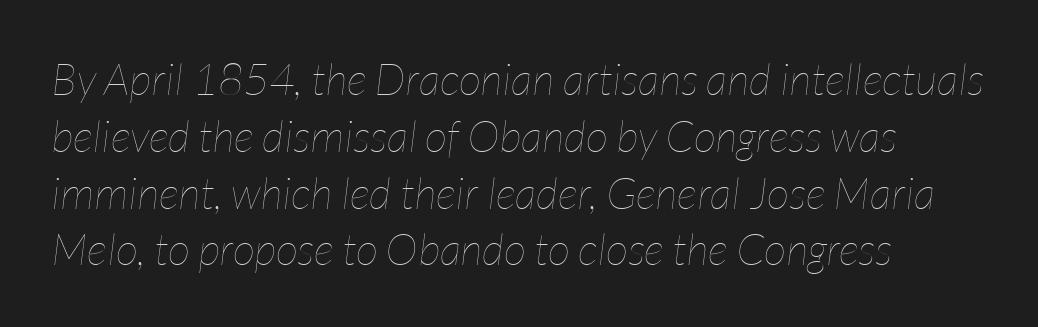
Q: Is the text bold? A: No.
Q: Is the text italic (slanted)? A: Yes, it leans right by about 7 degrees.
Q: Is the text underlined? A: No.
Q: How is the paragraph aligned? A: Left-aligned.
Q: Is the spacing between letters normal or unusually wide? A: Normal.
Q: Is the spacing between lines tight, normal or loose? A: Normal.
Q: Width (condensed, normal, or wide)? A: Condensed.
Q: Stroke contrast? A: Low.
Q: x-height? A: Medium.
Q: Monospaced? A: No.
